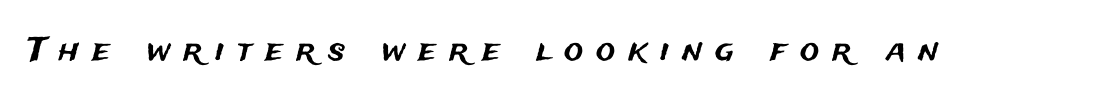
Q: Is the text italic (slanted)? A: Yes.
Q: Is the typeface a serif or a sans-serif typeface? A: Sans-serif.
Q: Is the text underlined? A: No.
Q: Is the spacing between letters normal or unusually wide? A: Unusually wide.
Q: Width (condensed, normal, or wide)? A: Normal.
Q: Stroke contrast? A: Medium.
Q: x-height? A: Medium.
Q: Monospaced? A: No.
